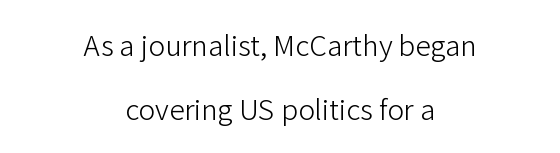
Q: Is the text bold? A: No.
Q: Is the text italic (slanted)? A: No, it is upright.
Q: Is the typeface a serif or a sans-serif typeface? A: Sans-serif.
Q: Is the text underlined? A: No.
Q: How is the paragraph aligned? A: Centered.
Q: Is the spacing between letters normal or unusually wide? A: Normal.
Q: Is the spacing between lines tight, normal or loose? A: Loose.
Q: Width (condensed, normal, or wide)? A: Normal.
Q: Stroke contrast? A: Low.
Q: x-height? A: Medium.
Q: Monospaced? A: No.
